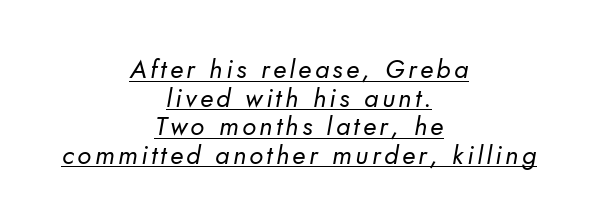
Heaviness? Minimal to ordinary, like unemphasized prose. A rule runs beneath these lines of type. Successive baselines arrive quickly, one right under another. Does the copy run flush right? No — it is centered line by line.
